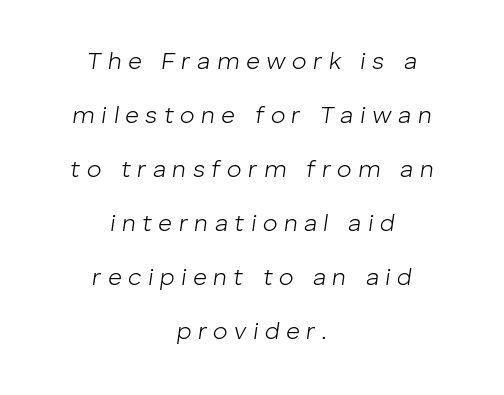
The line-height multiplier appears high, well above default. This sample is center-justified, so both line endings float freely. Bold? No — there's no thickening of the strokes. It's the slanting kind of type. The passage shown is not underscored anywhere. The gaps between neighbouring characters are conspicuously large.
